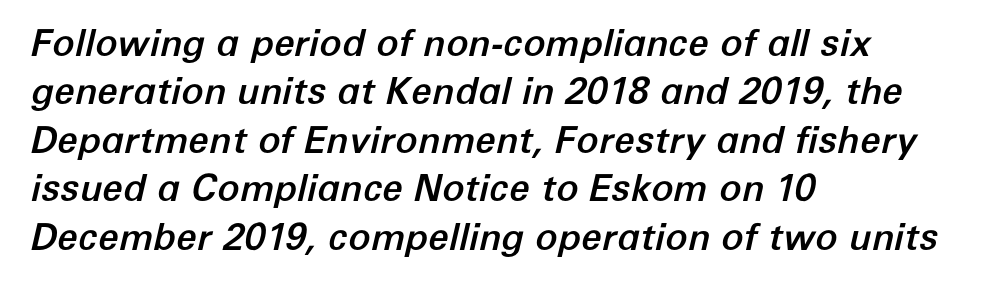
Looks like regular typesetting: each glyph gets only the width it needs. The typography opts for an oblique posture over an upright one. One-word summary of the alignment: left. Quick note: interline space is typical. Descenders are the only things crossing below the line.
